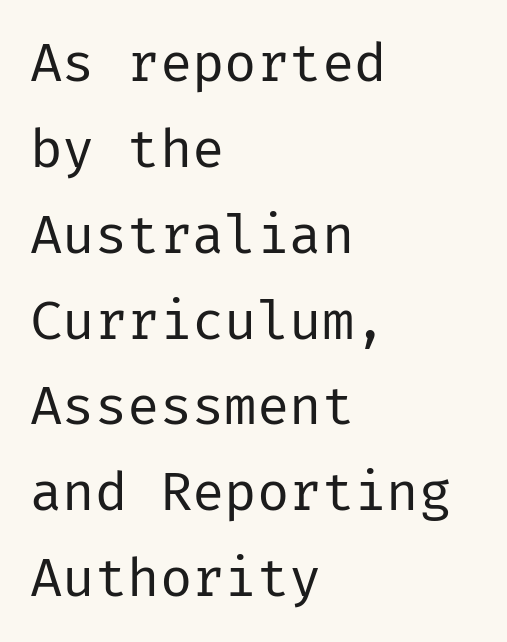
Q: Is the text bold? A: No.
Q: Is the text italic (slanted)? A: No, it is upright.
Q: Is the typeface a serif or a sans-serif typeface? A: Sans-serif.
Q: Is the text underlined? A: No.
Q: How is the paragraph aligned? A: Left-aligned.
Q: Is the spacing between letters normal or unusually wide? A: Normal.
Q: Is the spacing between lines tight, normal or loose? A: Normal.
Q: Width (condensed, normal, or wide)? A: Normal.
Q: Stroke contrast? A: Low.
Q: x-height? A: Medium.
